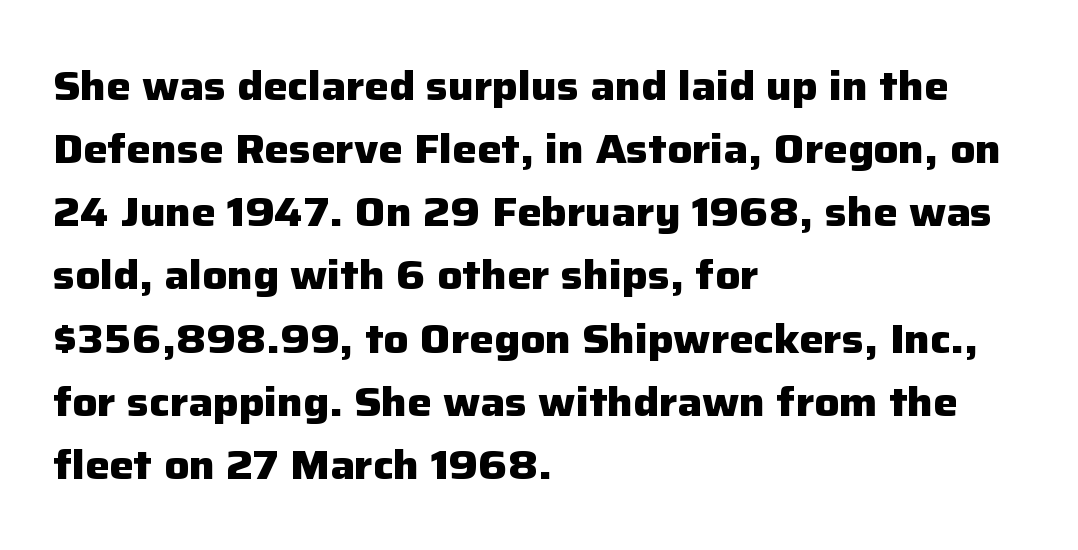
{"serif": "no", "italic": "no", "bold": "yes", "weight": "heavy", "width": "normal", "stroke_contrast": "low", "x_height": "medium", "monospaced": "no", "underline": "no", "align": "left", "line_spacing": "normal", "line_spacing_ratio": 1.54, "letter_spacing": "normal", "letter_spacing_em": 0.0, "glyph_px": 41}
